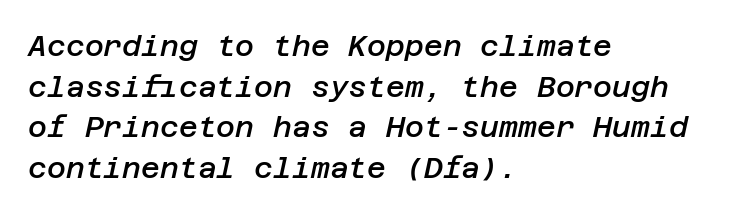
Is the block centered? No — it sits flush against the left margin. If you drew a line through each stem, it would be angled. If you measured baseline to baseline, you'd find a middling distance. Short note: letters normally spaced.
